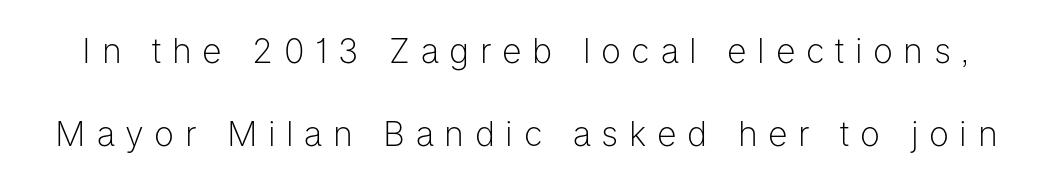
Q: Is the text bold? A: No.
Q: Is the text italic (slanted)? A: No, it is upright.
Q: Is the typeface a serif or a sans-serif typeface? A: Sans-serif.
Q: Is the text underlined? A: No.
Q: Is the spacing between letters normal or unusually wide? A: Unusually wide.
Q: Is the spacing between lines tight, normal or loose? A: Loose.
Q: Width (condensed, normal, or wide)? A: Normal.
Q: Stroke contrast? A: Low.
Q: x-height? A: Medium.
Q: Monospaced? A: No.
